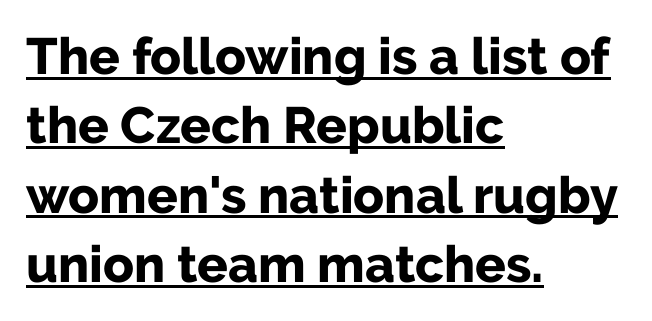
{"serif": "no", "italic": "no", "bold": "yes", "weight": "bold", "width": "normal", "stroke_contrast": "low", "x_height": "medium", "monospaced": "no", "underline": "yes", "align": "left", "line_spacing": "normal", "line_spacing_ratio": 1.36, "letter_spacing": "normal", "letter_spacing_em": 0.0, "glyph_px": 51}
